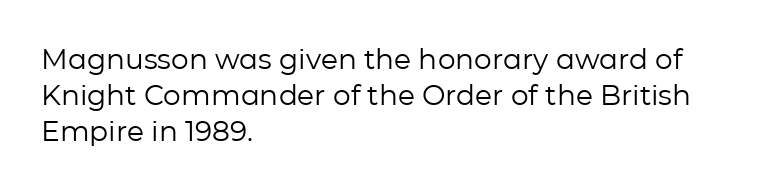
{"serif": "no", "italic": "no", "bold": "no", "weight": "regular", "width": "normal", "stroke_contrast": "low", "x_height": "medium", "monospaced": "no", "underline": "no", "align": "left", "line_spacing": "normal", "line_spacing_ratio": 1.28, "letter_spacing": "normal", "letter_spacing_em": 0.0, "glyph_px": 28}
